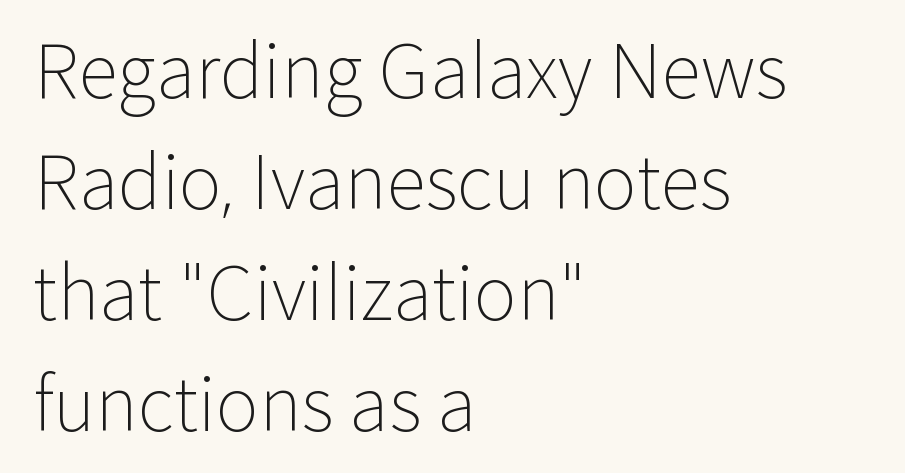
Q: Is the text bold? A: No.
Q: Is the text italic (slanted)? A: No, it is upright.
Q: Is the typeface a serif or a sans-serif typeface? A: Sans-serif.
Q: Is the text underlined? A: No.
Q: How is the paragraph aligned? A: Left-aligned.
Q: Is the spacing between letters normal or unusually wide? A: Normal.
Q: Is the spacing between lines tight, normal or loose? A: Normal.
Q: Width (condensed, normal, or wide)? A: Normal.
Q: Stroke contrast? A: Low.
Q: x-height? A: Medium.
Q: Monospaced? A: No.
